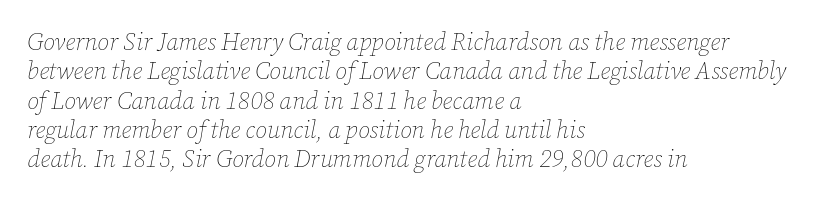
{"italic": "yes", "lean": "right", "slant_degrees": 12, "bold": "no", "underline": "no", "align": "left", "line_spacing_ratio": 1.22, "letter_spacing": "normal", "letter_spacing_em": 0.0, "glyph_px": 24}
